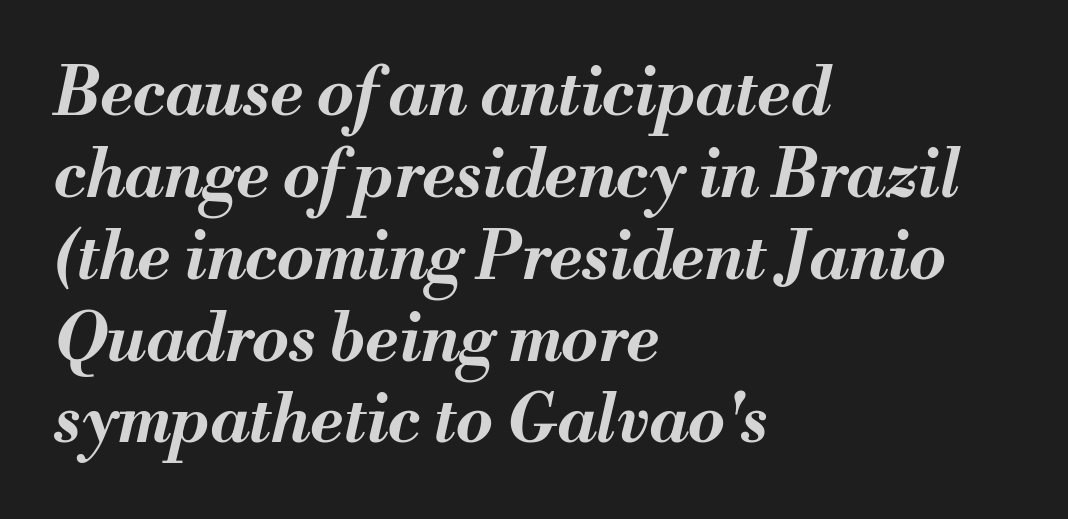
The image shows 66 px bold type, italic (leaning right); set left-aligned, line spacing 1.24x, normal letter spacing, not underlined; medium stroke contrast and a small x-height.
